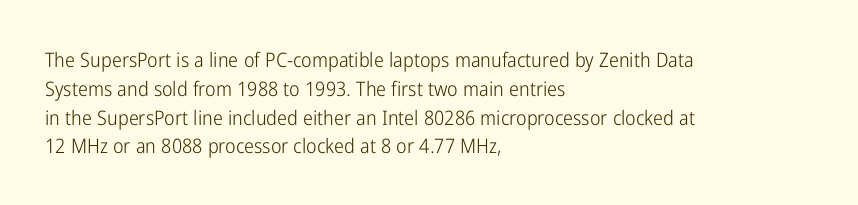
The image shows 20 px text type, upright; set left-aligned, normal line spacing (1.44x), normal letter spacing, not underlined.
